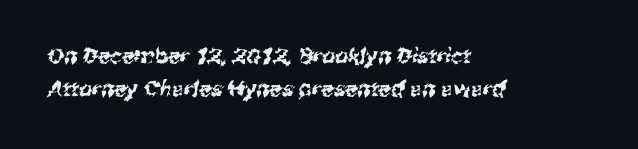
Q: Is the text underlined? A: No.
Q: How is the paragraph aligned? A: Left-aligned.
Q: Is the spacing between letters normal or unusually wide? A: Normal.
Q: Is the spacing between lines tight, normal or loose? A: Normal.
